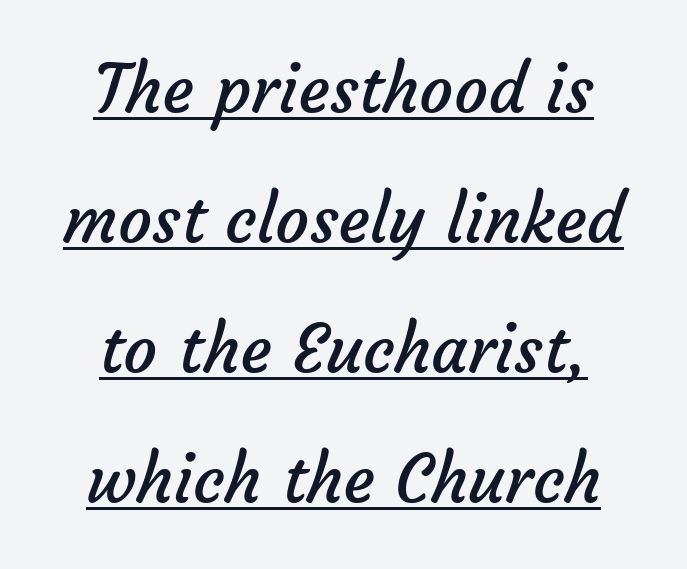
Q: Is the text bold? A: No.
Q: Is the typeface a serif or a sans-serif typeface? A: Sans-serif.
Q: Is the text underlined? A: Yes.
Q: How is the paragraph aligned? A: Centered.
Q: Is the spacing between letters normal or unusually wide? A: Normal.
Q: Is the spacing between lines tight, normal or loose? A: Loose.
Q: Width (condensed, normal, or wide)? A: Normal.
Q: Stroke contrast? A: Low.
Q: x-height? A: Medium.
Q: Monospaced? A: No.
